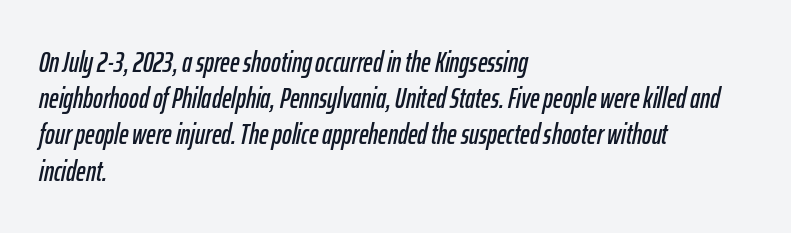
{"italic": "yes", "lean": "right", "slant_degrees": 12, "width": "condensed", "stroke_contrast": "low", "x_height": "medium", "monospaced": "no", "underline": "no", "align": "left", "line_spacing": "normal", "line_spacing_ratio": 1.25, "letter_spacing": "normal", "letter_spacing_em": 0.0, "glyph_px": 29}
